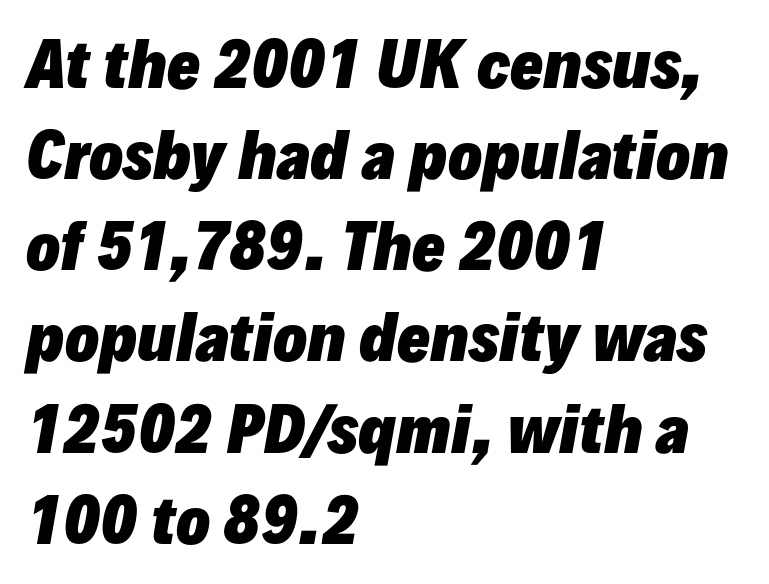
The image shows 62 px heavy type, italic (leaning right); set left-aligned, normal line spacing (1.47x), normal letter spacing, not underlined; low stroke contrast and a medium x-height.
